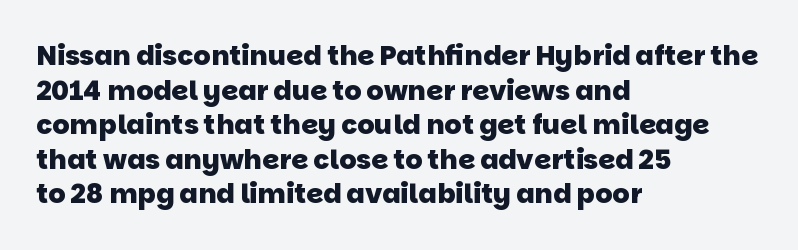
Evenly set lines give the paragraph a standard silhouette. Check under the words: just untouched page. Every letter is thick-stroked: bold, no question. Horizontal alignment here is leftward, the default for most running prose. Observe the ordinary spacing: letters are neighbours, not strangers.
